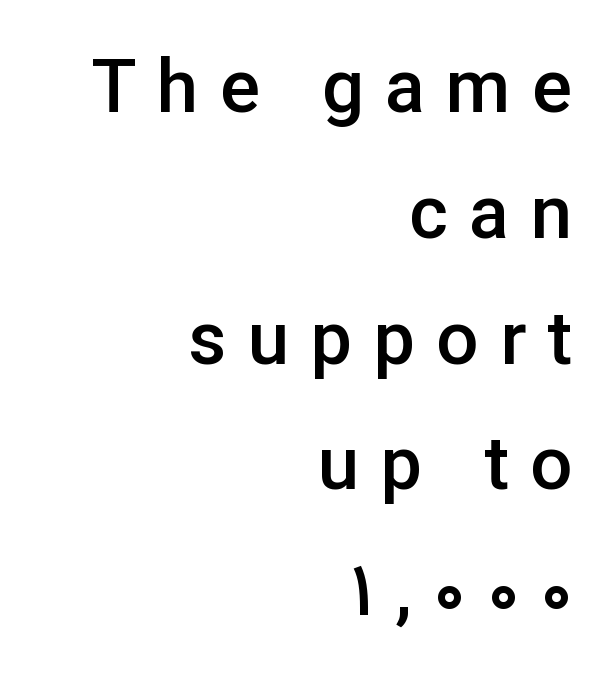
No word sits above an underline. Notice how descenders clear the ascenders below comfortably — that's standard leading. This is moderately heavy type, rendered in semibold. A sans-serif font was chosen for this passage.
